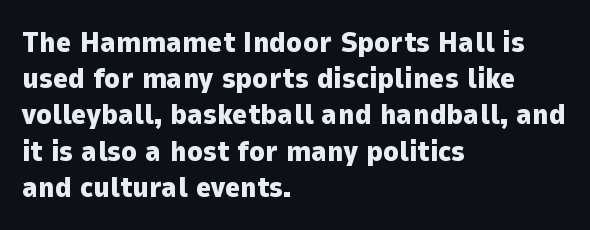
Anything drawn beneath the words? Only blank space. Upright lettering throughout. Line beginnings align vertically; line endings do not. These lines carry a lot of weight — the face is fully bold.
